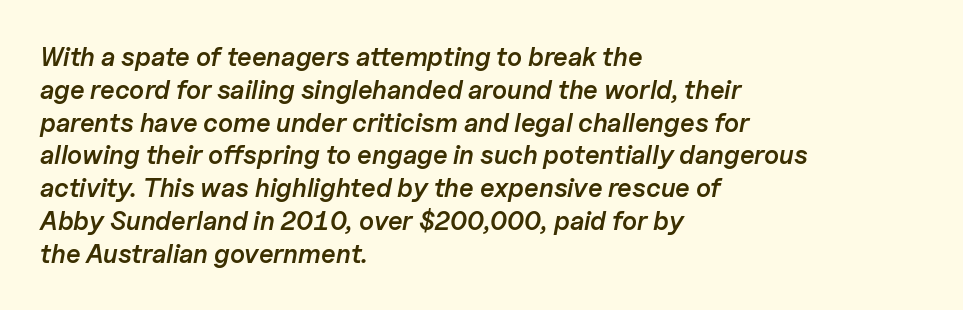
In terms of weight, the rendering is demibold, just under bold. The glyphs are unaccompanied by any horizontal stroke below them. Compared with typical paragraphs, the rows here are spaced about the same. The tracking reads as untouched default to a designer's eye.
